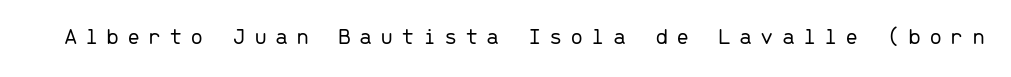
The space directly below the letters is spotless. The letters are spread apart with noticeably loose tracking. Upright lettering throughout. A light-to-regular cut is what we see here.
